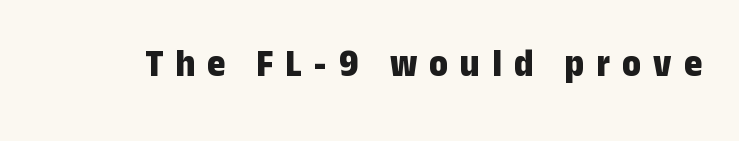
Q: Is the text bold? A: Yes.
Q: Is the text italic (slanted)? A: No, it is upright.
Q: Is the typeface a serif or a sans-serif typeface? A: Sans-serif.
Q: Is the text underlined? A: No.
Q: Is the spacing between letters normal or unusually wide? A: Unusually wide.
Q: Width (condensed, normal, or wide)? A: Condensed.
Q: Stroke contrast? A: Low.
Q: x-height? A: Medium.
Q: Monospaced? A: No.
